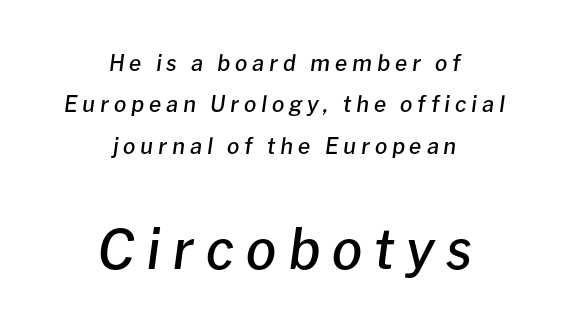
The image shows 54 px semibold type, italic (leaning right); set centered, line spacing 1.88x, unusually wide letter spacing (+0.22 em), not underlined; the second (bottom) block is 2.45x larger; low stroke contrast and a medium x-height.
